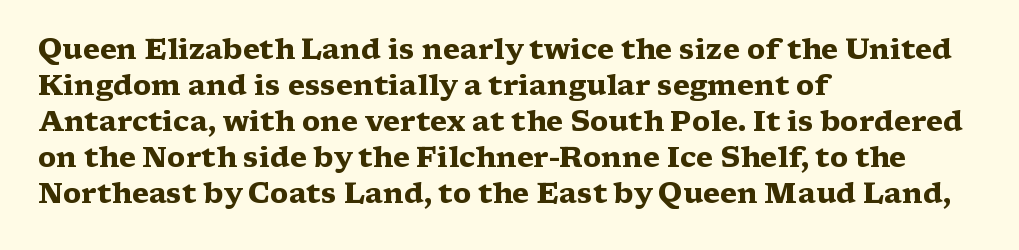
The image shows 28 px heavy, wide serif type, upright; set left-aligned, normal line spacing (1.29x), normal letter spacing, not underlined; medium stroke contrast and a medium x-height.
